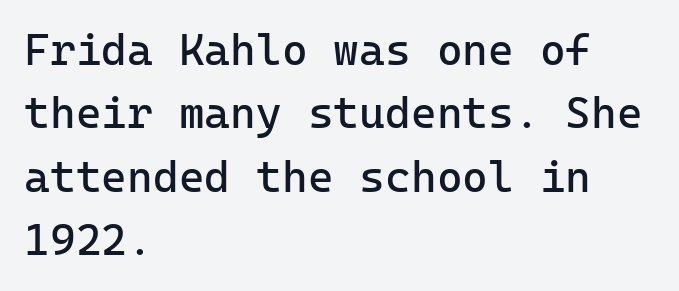
Q: Is the text bold? A: No.
Q: Is the text italic (slanted)? A: No, it is upright.
Q: Is the typeface a serif or a sans-serif typeface? A: Sans-serif.
Q: Is the text underlined? A: No.
Q: How is the paragraph aligned? A: Left-aligned.
Q: Is the spacing between letters normal or unusually wide? A: Normal.
Q: Is the spacing between lines tight, normal or loose? A: Normal.
Q: Width (condensed, normal, or wide)? A: Normal.
Q: Stroke contrast? A: Low.
Q: x-height? A: Medium.
